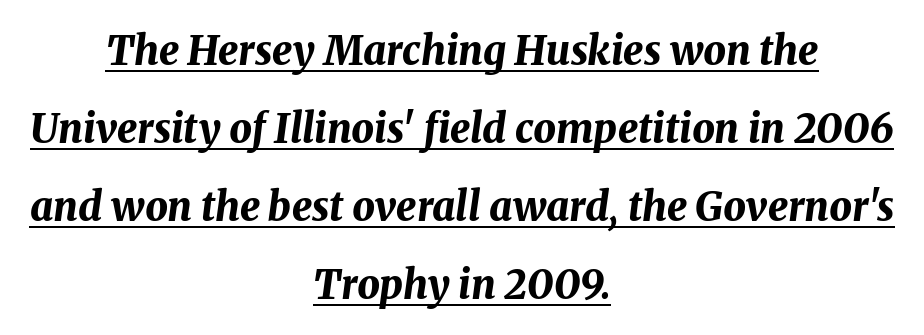
Q: Is the text bold? A: Yes.
Q: Is the text italic (slanted)? A: Yes, it leans right by about 8 degrees.
Q: Is the text underlined? A: Yes.
Q: How is the paragraph aligned? A: Centered.
Q: Is the spacing between letters normal or unusually wide? A: Normal.
Q: Is the spacing between lines tight, normal or loose? A: Loose.
Q: Width (condensed, normal, or wide)? A: Normal.
Q: Stroke contrast? A: Medium.
Q: x-height? A: Medium.
Q: Monospaced? A: No.
